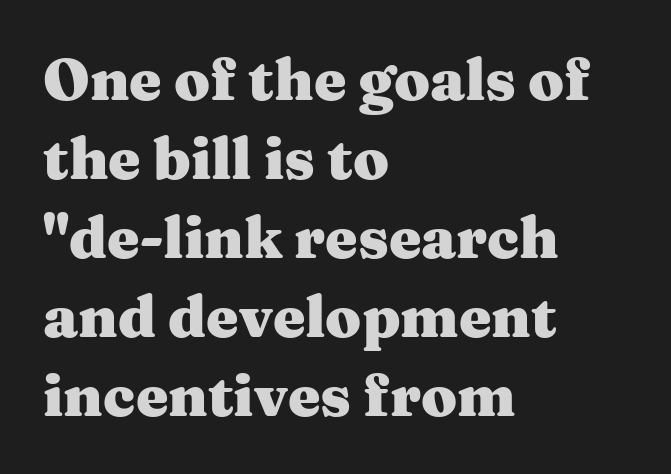
Q: Is the text bold? A: Yes.
Q: Is the text italic (slanted)? A: No, it is upright.
Q: Is the typeface a serif or a sans-serif typeface? A: Serif.
Q: Is the text underlined? A: No.
Q: How is the paragraph aligned? A: Left-aligned.
Q: Is the spacing between letters normal or unusually wide? A: Normal.
Q: Is the spacing between lines tight, normal or loose? A: Normal.
Q: Width (condensed, normal, or wide)? A: Wide.
Q: Stroke contrast? A: Medium.
Q: x-height? A: Medium.
Q: Monospaced? A: No.
